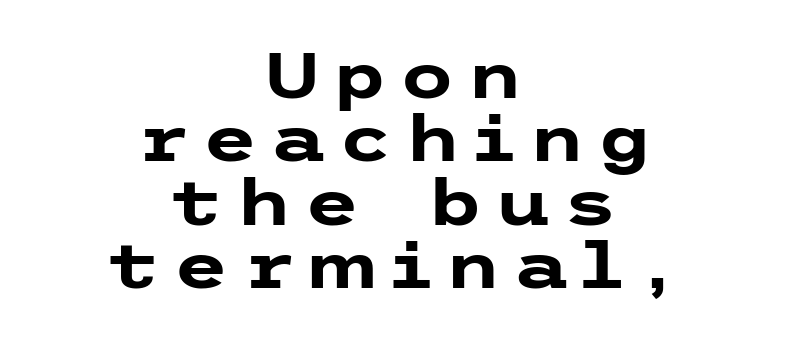
Q: Is the text bold? A: Yes.
Q: Is the text italic (slanted)? A: No, it is upright.
Q: Is the typeface a serif or a sans-serif typeface? A: Sans-serif.
Q: Is the text underlined? A: No.
Q: How is the paragraph aligned? A: Centered.
Q: Is the spacing between lines tight, normal or loose? A: Tight.
Q: Width (condensed, normal, or wide)? A: Wide.
Q: Stroke contrast? A: Low.
Q: x-height? A: Medium.
